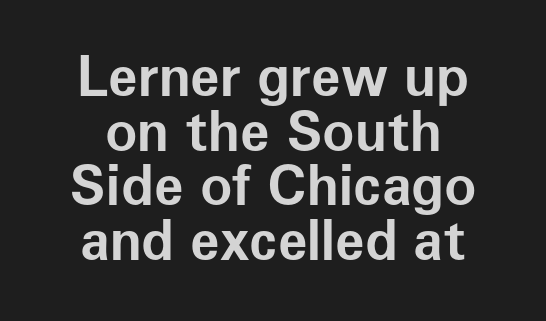
{"serif": "no", "italic": "no", "bold": "yes", "weight": "bold", "width": "normal", "stroke_contrast": "low", "x_height": "medium", "monospaced": "no", "underline": "no", "line_spacing": "tight", "line_spacing_ratio": 1.01, "letter_spacing": "normal", "letter_spacing_em": 0.0, "glyph_px": 54}
